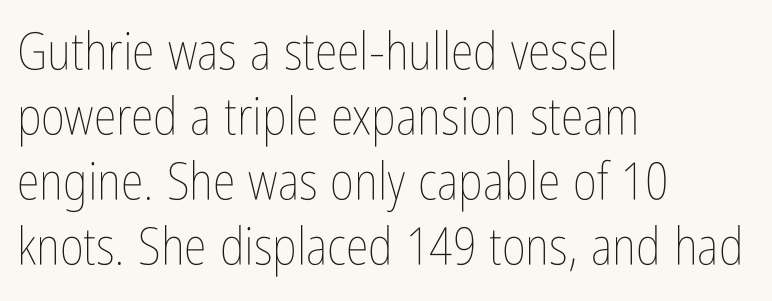
The image shows 52 px thin, condensed type, upright; set left-aligned, normal line spacing (1.25x), normal letter spacing, not underlined; low stroke contrast and a medium x-height.
